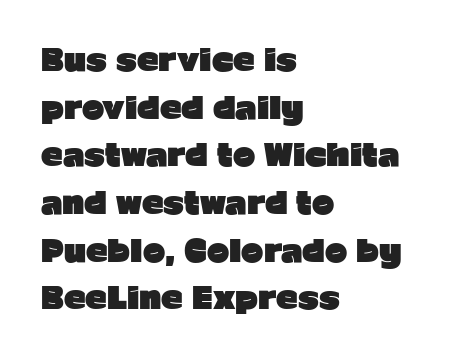
Q: Is the text bold? A: Yes.
Q: Is the text italic (slanted)? A: No, it is upright.
Q: Is the typeface a serif or a sans-serif typeface? A: Sans-serif.
Q: Is the text underlined? A: No.
Q: How is the paragraph aligned? A: Left-aligned.
Q: Is the spacing between letters normal or unusually wide? A: Normal.
Q: Is the spacing between lines tight, normal or loose? A: Normal.
Q: Width (condensed, normal, or wide)? A: Normal.
Q: Stroke contrast? A: Low.
Q: x-height? A: Medium.
Q: Monospaced? A: No.
